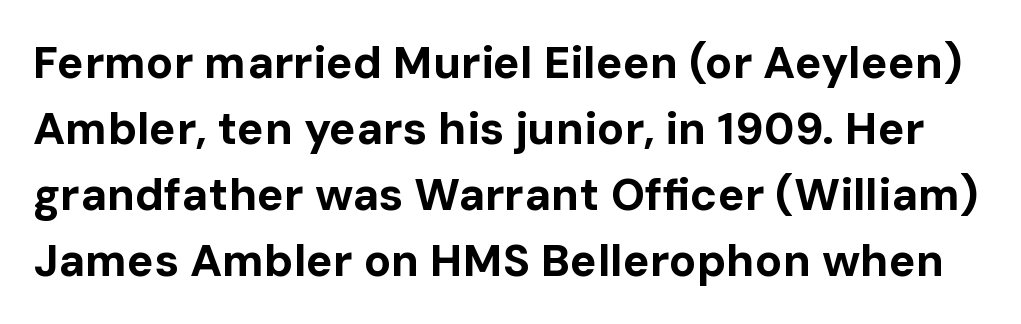
The image shows 45 px bold sans-serif type, upright; set normal line spacing (1.47x), normal letter spacing, not underlined; low stroke contrast and a medium x-height.
